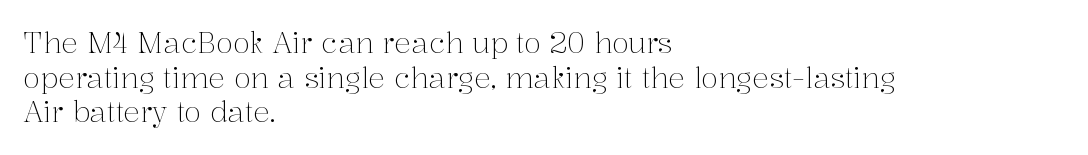
The image shows 28 px light serif type, upright; set left-aligned, line spacing 1.24x, normal letter spacing, not underlined; medium stroke contrast and a medium x-height.
